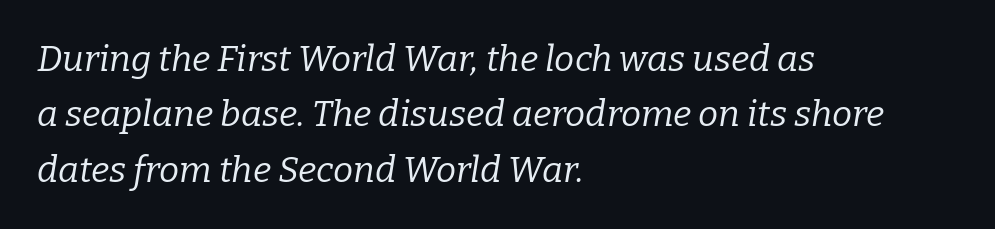
Q: Is the text bold? A: No.
Q: Is the text italic (slanted)? A: Yes, it leans right by about 9 degrees.
Q: Is the typeface a serif or a sans-serif typeface? A: Serif.
Q: Is the text underlined? A: No.
Q: How is the paragraph aligned? A: Left-aligned.
Q: Is the spacing between letters normal or unusually wide? A: Normal.
Q: Is the spacing between lines tight, normal or loose? A: Normal.
Q: Width (condensed, normal, or wide)? A: Normal.
Q: Stroke contrast? A: Low.
Q: x-height? A: Medium.
Q: Monospaced? A: No.
